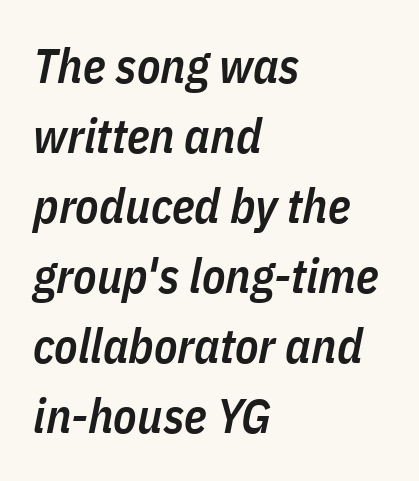
The image shows 48 px semibold, condensed type, italic (leaning right); set left-aligned, normal line spacing (1.46x), normal letter spacing, not underlined; low stroke contrast and a medium x-height.
